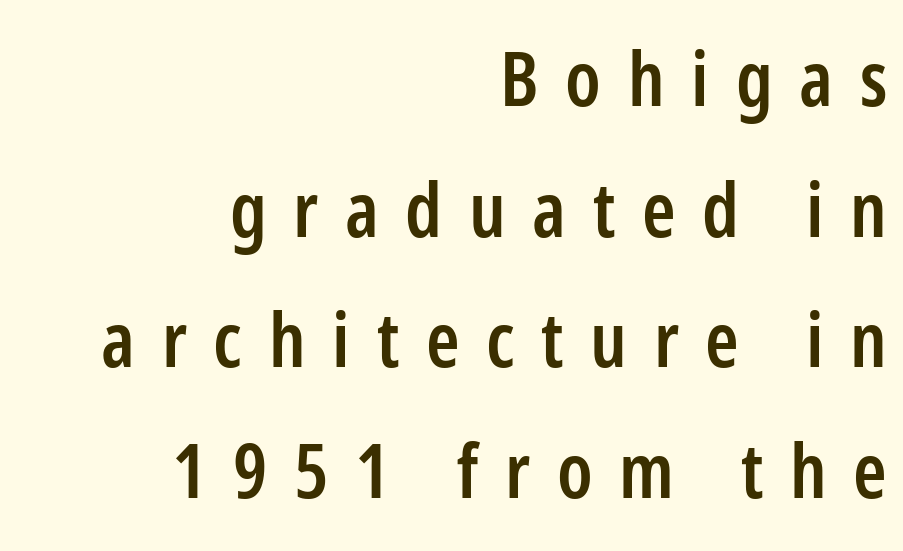
{"serif": "no", "italic": "no", "bold": "semi", "weight": "semibold", "width": "condensed", "stroke_contrast": "low", "x_height": "medium", "monospaced": "no", "underline": "no", "align": "right", "line_spacing_ratio": 1.72, "letter_spacing": "wide", "letter_spacing_em": 0.35, "glyph_px": 76}
